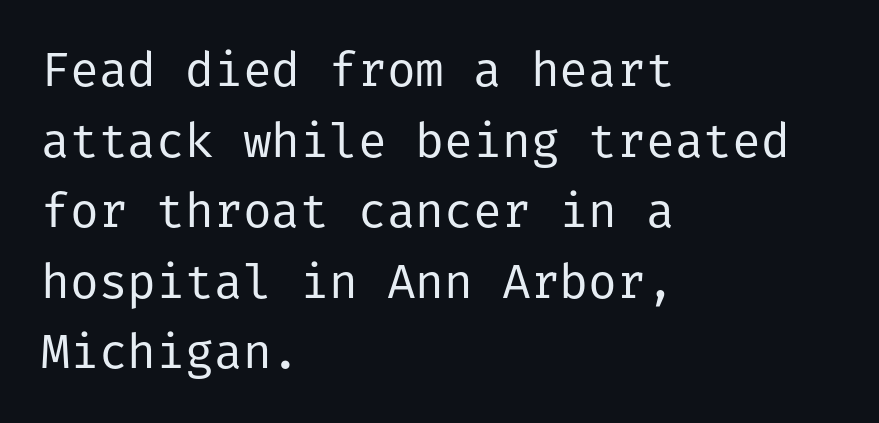
A bare baseline throughout the passage. What's the leading like? Ordinary, nothing unusual. Characters follow at the spacing the type designer built in. Line starts are locked; line ends wander. Compared with a typical body face, this is equally light or lighter still. Are there feet on the stems? There aren't — it's a sans.
